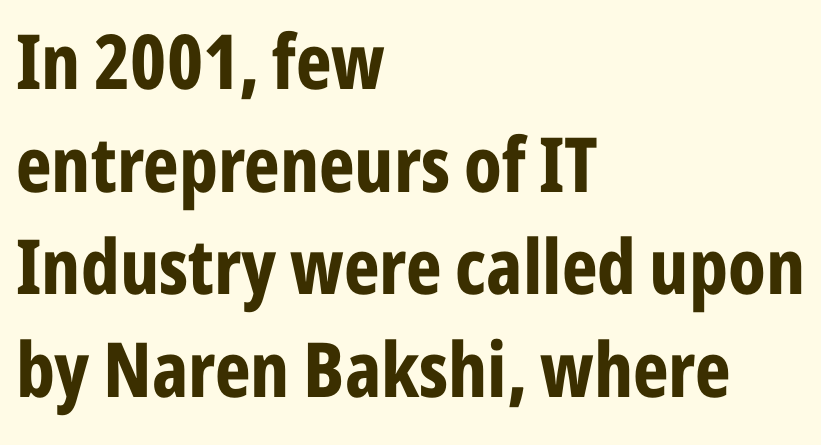
Honestly, the letter spacing is just normal — you wouldn't notice it. Where is the straight margin? On the left. Compared with an ordinary text face, these strokes are far heavier — a full bold. Is this a fixed-width face? No — the glyphs have proportional, varying widths. To sum up the face: it is a sans, with no serifs.
